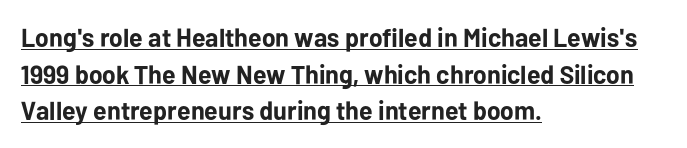
{"italic": "no", "bold": "yes", "underline": "yes", "align": "left", "line_spacing": "normal", "line_spacing_ratio": 1.41, "letter_spacing": "normal", "letter_spacing_em": 0.0, "glyph_px": 26}
